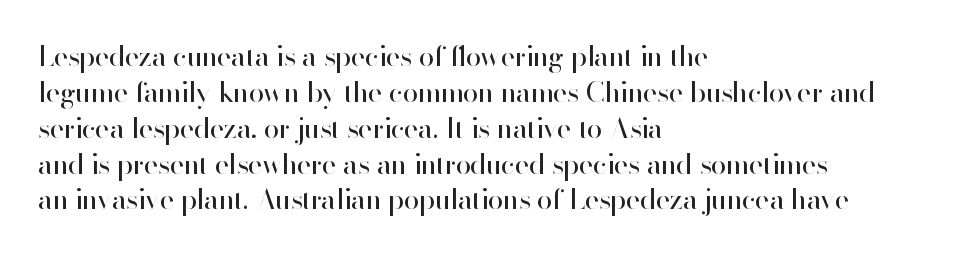
{"serif": "no", "italic": "no", "bold": "no", "weight": "regular", "width": "normal", "stroke_contrast": "high", "x_height": "small", "monospaced": "no", "underline": "no", "align": "left", "line_spacing": "normal", "line_spacing_ratio": 1.28, "letter_spacing": "normal", "letter_spacing_em": 0.0, "glyph_px": 28}
